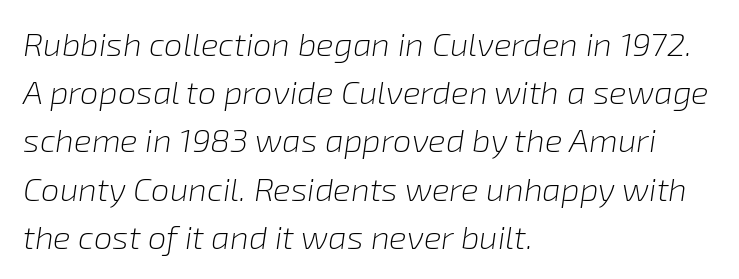
{"italic": "yes", "lean": "right", "slant_degrees": 8, "bold": "no", "weight": "light", "width": "normal", "stroke_contrast": "low", "x_height": "medium", "monospaced": "no", "underline": "no", "align": "left", "line_spacing": "normal", "line_spacing_ratio": 1.46, "letter_spacing": "normal", "letter_spacing_em": 0.0, "glyph_px": 33}
